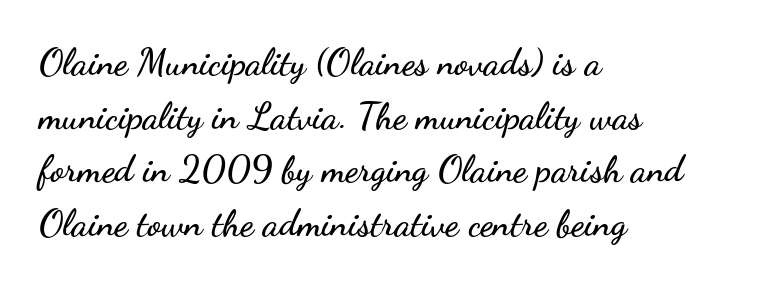
Successive baselines arrive at the customary interval. The passage shown is typed in a proportional face where columns would drift. Look at the tracking — it's just the regular setting, nothing added. The area under the type is left untouched.
